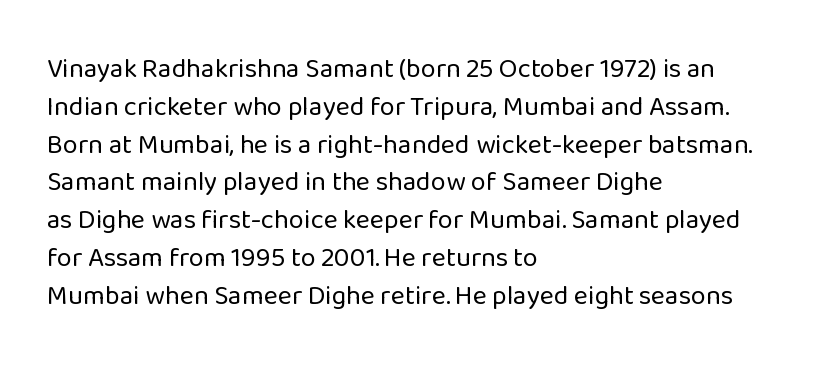
Q: Is the text bold? A: No.
Q: Is the text italic (slanted)? A: No, it is upright.
Q: Is the text underlined? A: No.
Q: How is the paragraph aligned? A: Left-aligned.
Q: Is the spacing between letters normal or unusually wide? A: Normal.
Q: Is the spacing between lines tight, normal or loose? A: Normal.
